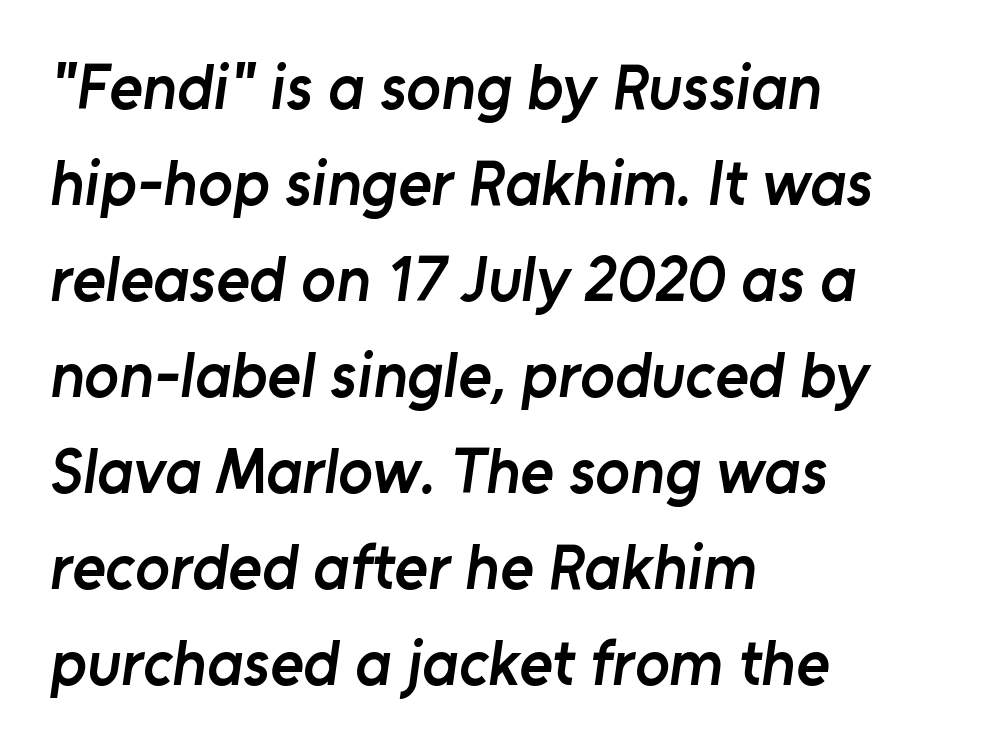
{"serif": "no", "bold": "semi", "weight": "semibold", "width": "normal", "stroke_contrast": "low", "x_height": "medium", "monospaced": "no", "underline": "no", "align": "left", "line_spacing": "normal", "line_spacing_ratio": 1.5, "letter_spacing": "normal", "letter_spacing_em": 0.0, "glyph_px": 64}
